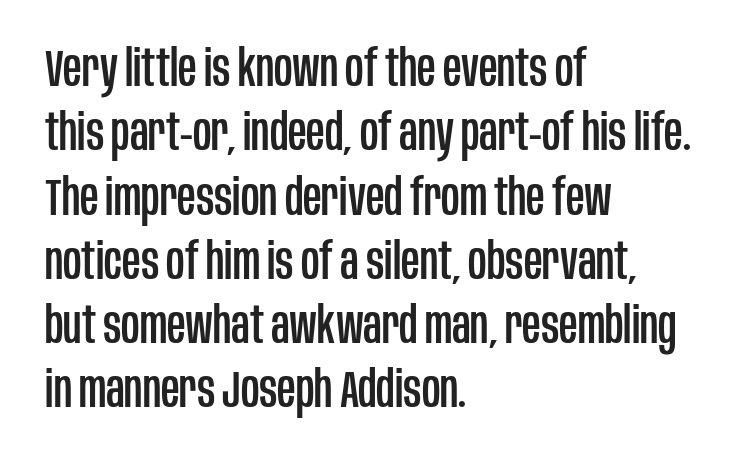
{"serif": "no", "italic": "no", "width": "condensed", "stroke_contrast": "low", "x_height": "large", "monospaced": "no", "underline": "no", "align": "left", "line_spacing": "normal", "line_spacing_ratio": 1.26, "letter_spacing": "normal", "letter_spacing_em": 0.0, "glyph_px": 51}
